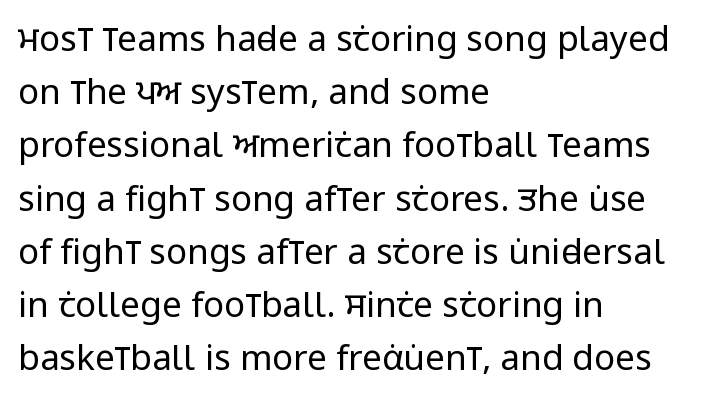
Q: Is the text bold? A: No.
Q: Is the text italic (slanted)? A: No, it is upright.
Q: Is the typeface a serif or a sans-serif typeface? A: Sans-serif.
Q: Is the text underlined? A: No.
Q: How is the paragraph aligned? A: Left-aligned.
Q: Is the spacing between letters normal or unusually wide? A: Normal.
Q: Is the spacing between lines tight, normal or loose? A: Normal.
Q: Width (condensed, normal, or wide)? A: Condensed.
Q: Stroke contrast? A: Low.
Q: x-height? A: Large.
Q: Monospaced? A: No.
